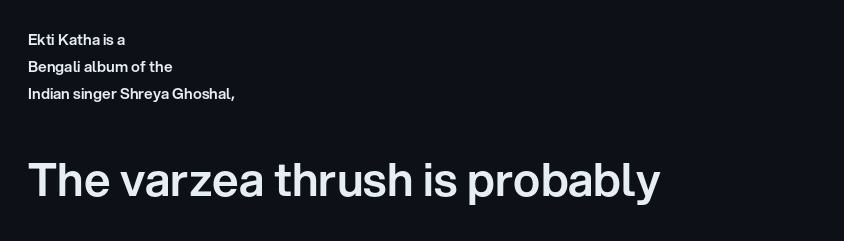
Each letter's strokes conclude bluntly, with no projecting serifs. Do the characters align in a grid? No, the font is proportional. Students, note that the glyphs here touch the page at normal intervals. The compositor pushed each line to the left boundary. Top chunk: small. Bottom chunk: large. Nope, not italic — everything's standing straight.
